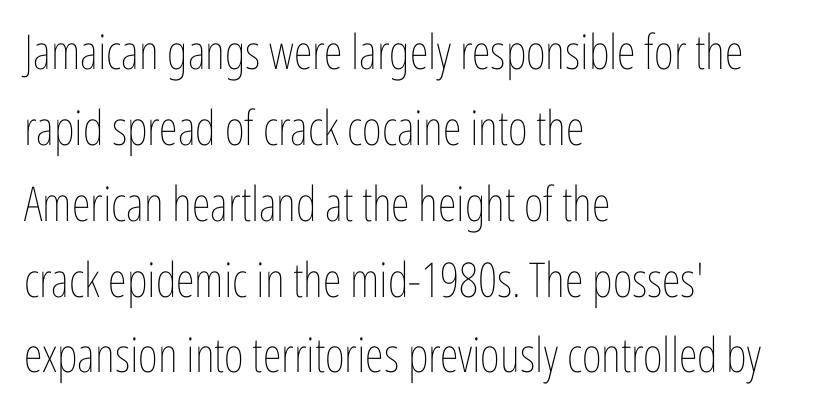
Is this a fixed-width face? No — the glyphs have proportional, varying widths. The tracking reads as untouched default to a designer's eye. The font's upright variant was chosen for this text. Compared with a centered layout, this one pins lines to the left instead. Bold? No — there's no thickening of the strokes. Underlining? Definitely not there.
